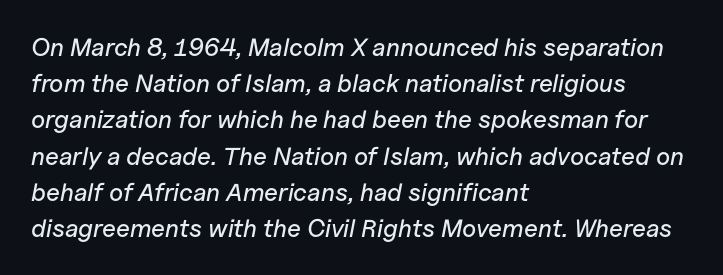
The horizontal fit of the characters is conventional and even. Nobody drew a line under any word here. Vertical spacing — default. Slant detected: the letters are inclined.
